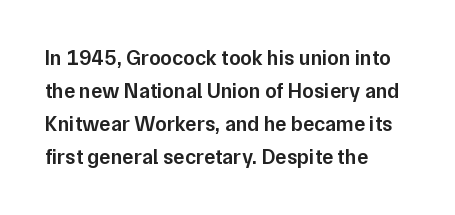
The image shows 21 px text type, upright; set left-aligned, normal line spacing (1.57x), normal letter spacing, not underlined.
